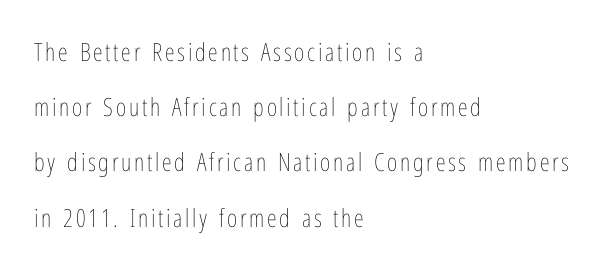
Q: Is the text bold? A: No.
Q: Is the text italic (slanted)? A: No, it is upright.
Q: Is the text underlined? A: No.
Q: How is the paragraph aligned? A: Left-aligned.
Q: Is the spacing between lines tight, normal or loose? A: Loose.
